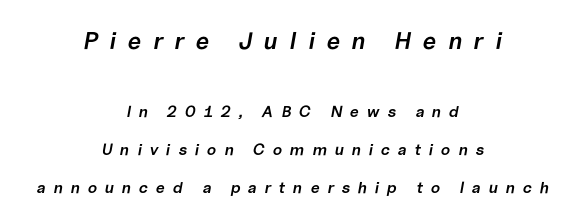
Q: Is the text bold? A: Semi-bold.
Q: Is the text italic (slanted)? A: Yes, it leans right by about 10 degrees.
Q: Is the text underlined? A: No.
Q: How is the paragraph aligned? A: Centered.
Q: Is the spacing between letters normal or unusually wide? A: Unusually wide.
Q: Is the spacing between lines tight, normal or loose? A: Loose.
Q: Which block of text is set in a larger size, the first (top) or the second (bottom)? A: The first (top) one.
